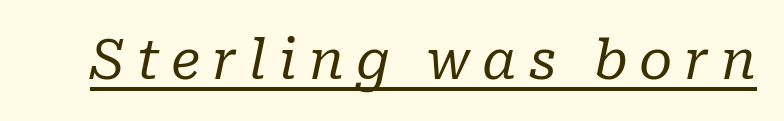
{"serif": "yes", "italic": "yes", "lean": "right", "slant_degrees": 10, "bold": "no", "weight": "regular", "width": "normal", "stroke_contrast": "low", "x_height": "medium", "monospaced": "no", "underline": "yes", "letter_spacing": "wide", "letter_spacing_em": 0.22, "glyph_px": 54}
